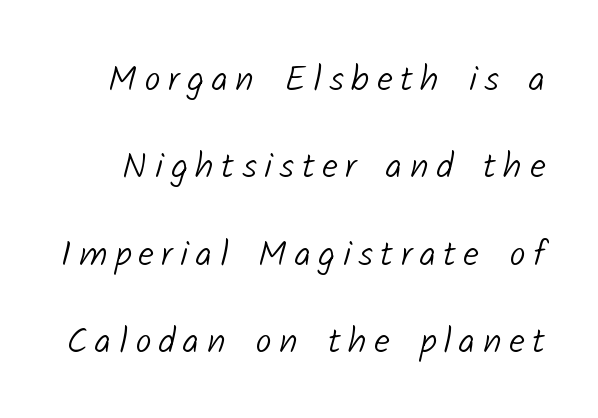
The image shows 36 px light sans-serif type; set loose line spacing (2.43x), unusually wide letter spacing (+0.21 em), not underlined; low stroke contrast and a medium x-height.
